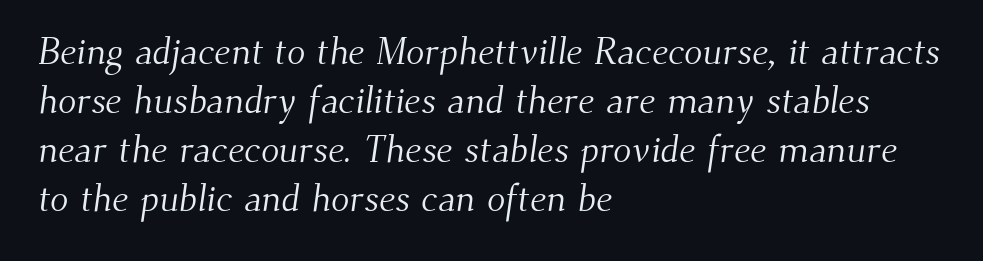
The image shows 38 px light serif type; set left-aligned, normal line spacing (1.29x), normal letter spacing, not underlined; medium stroke contrast and a small x-height.
